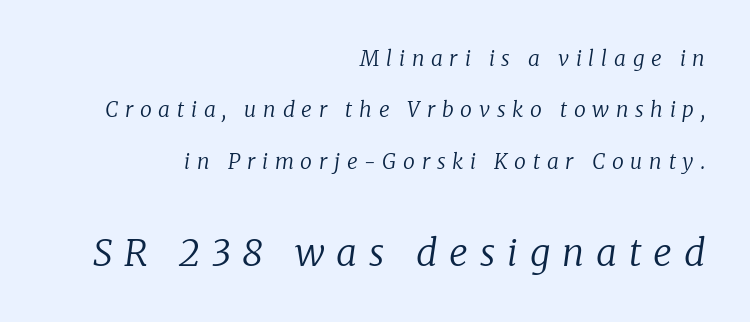
{"serif": "yes", "italic": "yes", "lean": "right", "slant_degrees": 8, "bold": "no", "weight": "regular", "width": "normal", "stroke_contrast": "low", "x_height": "medium", "monospaced": "no", "underline": "no", "align": "right", "line_spacing": "loose", "line_spacing_ratio": 2.45, "letter_spacing": "wide", "letter_spacing_em": 0.32, "larger_block": "second", "size_ratio": 1.76, "glyph_px": 37}
